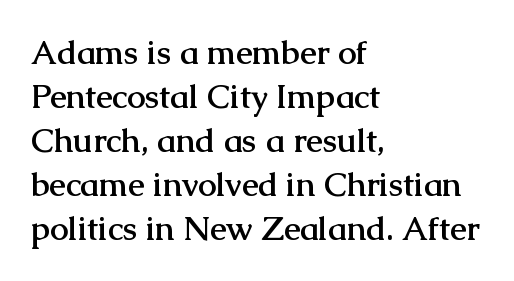
Q: Is the text bold? A: Yes.
Q: Is the text italic (slanted)? A: No, it is upright.
Q: Is the typeface a serif or a sans-serif typeface? A: Serif.
Q: Is the text underlined? A: No.
Q: How is the paragraph aligned? A: Left-aligned.
Q: Is the spacing between letters normal or unusually wide? A: Normal.
Q: Is the spacing between lines tight, normal or loose? A: Normal.
Q: Width (condensed, normal, or wide)? A: Normal.
Q: Stroke contrast? A: Medium.
Q: x-height? A: Medium.
Q: Monospaced? A: No.
